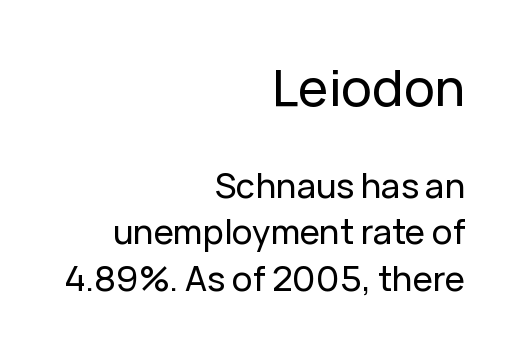
Q: Is the text italic (slanted)? A: No, it is upright.
Q: Is the typeface a serif or a sans-serif typeface? A: Sans-serif.
Q: Is the text underlined? A: No.
Q: How is the paragraph aligned? A: Right-aligned.
Q: Is the spacing between letters normal or unusually wide? A: Normal.
Q: Is the spacing between lines tight, normal or loose? A: Normal.
Q: Which block of text is set in a larger size, the first (top) or the second (bottom)? A: The first (top) one.
Q: Width (condensed, normal, or wide)? A: Normal.
Q: Stroke contrast? A: Low.
Q: x-height? A: Medium.
Q: Monospaced? A: No.
